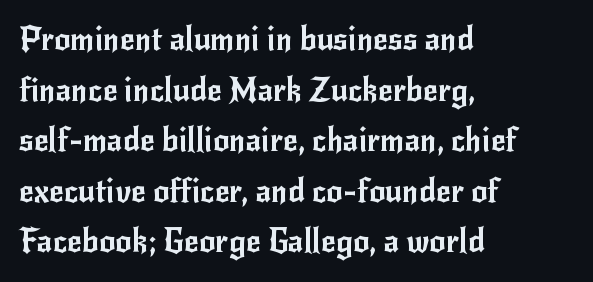
{"serif": "no", "italic": "no", "width": "normal", "stroke_contrast": "low", "x_height": "small", "monospaced": "no", "underline": "no", "align": "left", "line_spacing": "normal", "line_spacing_ratio": 1.58, "letter_spacing": "normal", "letter_spacing_em": 0.0, "glyph_px": 32}
